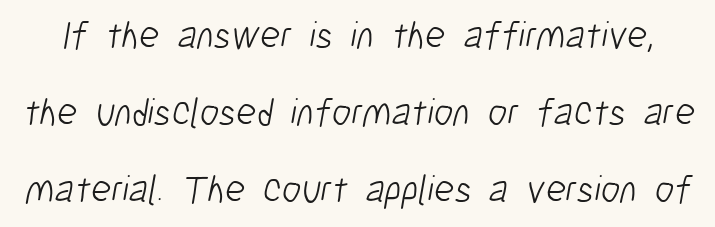
{"serif": "no", "bold": "no", "weight": "light", "width": "condensed", "stroke_contrast": "low", "x_height": "medium", "monospaced": "no", "underline": "no", "line_spacing": "loose", "line_spacing_ratio": 1.98, "letter_spacing": "normal", "letter_spacing_em": 0.0, "glyph_px": 39}
